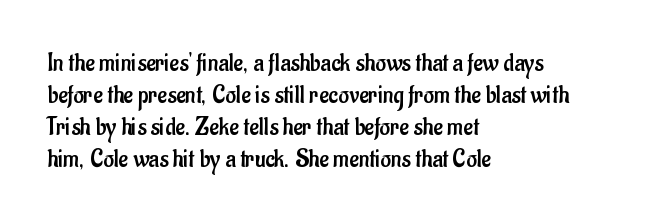
Q: Is the text bold? A: No.
Q: Is the text italic (slanted)? A: No, it is upright.
Q: Is the text underlined? A: No.
Q: How is the paragraph aligned? A: Left-aligned.
Q: Is the spacing between letters normal or unusually wide? A: Normal.
